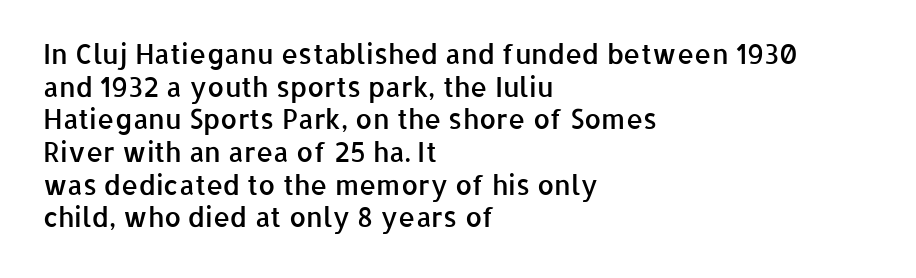
The rendering uses a semibold face; strokes are thickened but not to full bold. Inter-character spacing is left at the font's built-in metrics. Quick note: not italic, upright. Which margin do the lines hug? The left one — the right edge is uneven.
